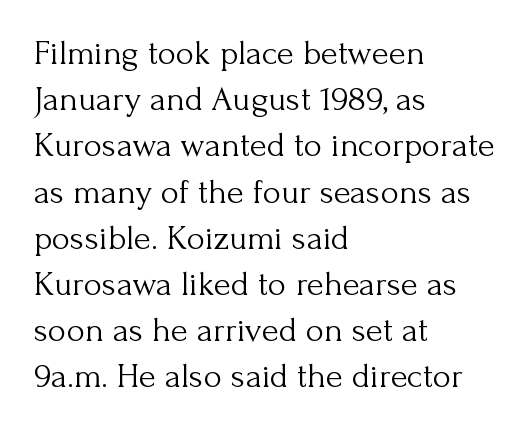
{"serif": "yes", "italic": "no", "bold": "no", "weight": "light", "width": "normal", "stroke_contrast": "medium", "x_height": "small", "monospaced": "no", "underline": "no", "align": "left", "line_spacing": "normal", "line_spacing_ratio": 1.32, "letter_spacing": "normal", "letter_spacing_em": 0.0, "glyph_px": 35}
